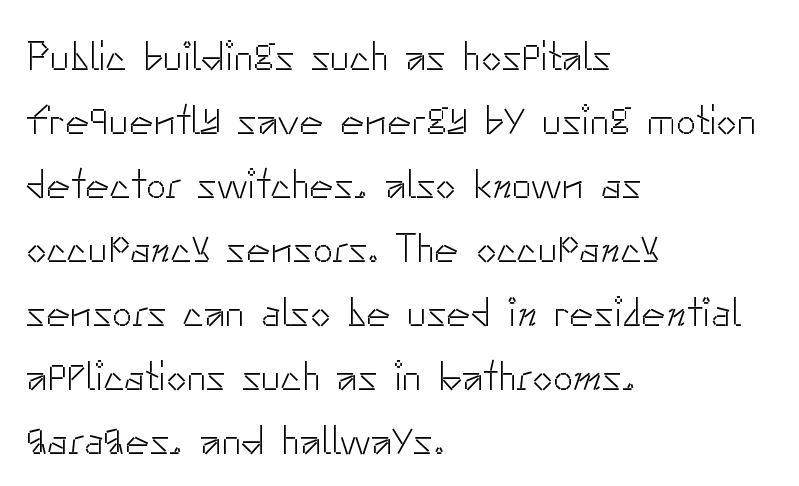
The image shows 41 px light sans-serif type, upright; set left-aligned, normal line spacing (1.56x), normal letter spacing, not underlined; low stroke contrast and a small x-height.
